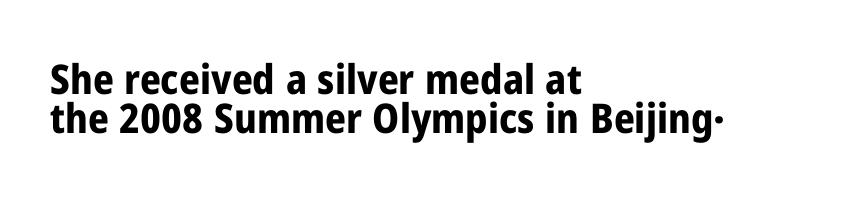
{"serif": "no", "italic": "no", "bold": "yes", "weight": "bold", "width": "condensed", "stroke_contrast": "low", "x_height": "medium", "monospaced": "no", "underline": "no", "align": "left", "line_spacing": "tight", "line_spacing_ratio": 0.96, "letter_spacing": "normal", "letter_spacing_em": 0.0, "glyph_px": 41}
